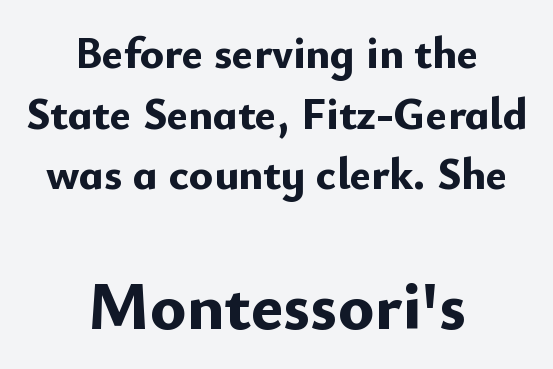
Does the copy run flush right? No — it is centered line by line. Nope, no serifs anywhere on these letters. This sample has the flowing, uneven cadence of proportional lettering. The passage shown is emphatically bold. Of the two passages, the one underneath uses the larger point size.
